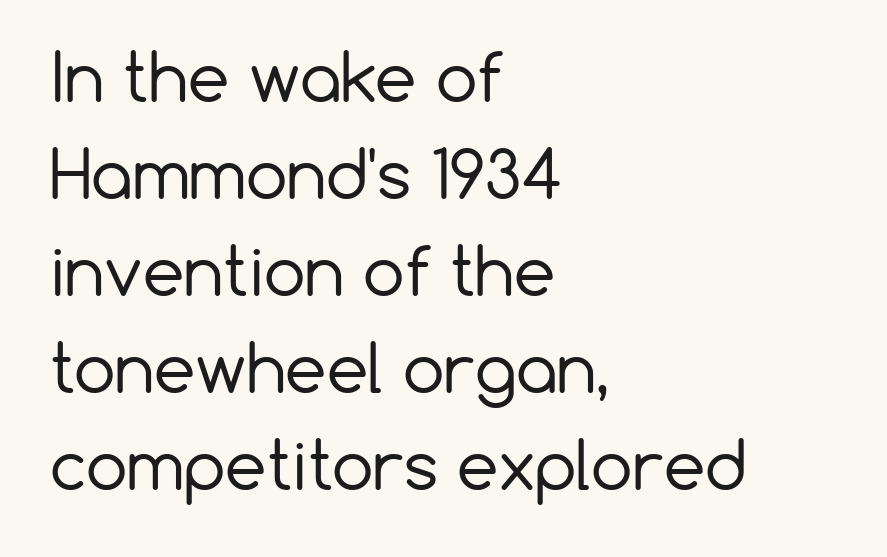
The image shows 66 px regular-weight sans-serif type, upright; set left-aligned, normal line spacing (1.47x), normal letter spacing, not underlined; low stroke contrast and a medium x-height.
